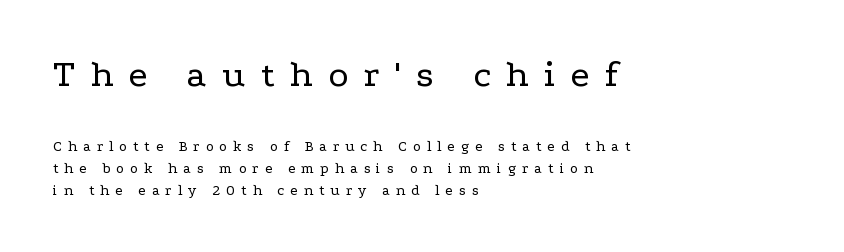
{"serif": "yes", "italic": "no", "bold": "no", "weight": "regular", "width": "wide", "stroke_contrast": "low", "x_height": "medium", "monospaced": "no", "underline": "no", "align": "left", "line_spacing": "normal", "line_spacing_ratio": 1.45, "letter_spacing": "wide", "letter_spacing_em": 0.4, "larger_block": "first", "size_ratio": 2.53, "glyph_px": 38}
